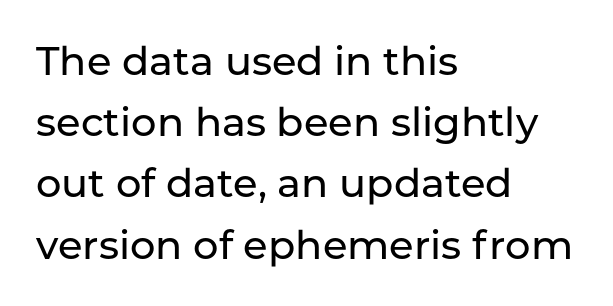
Short note: letters normally spaced. Characters remain perfectly vertical along every line. A normal amount of white space separates one row of letters from the next. A bare baseline throughout the passage. In terms of letterform style, serifs are entirely absent. The rendering uses natural spacing where letterforms have individual widths.
